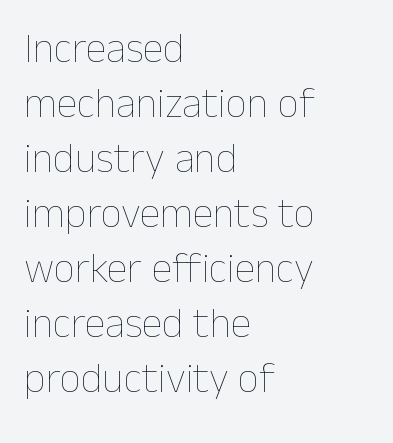
The rendering uses natural spacing where letterforms have individual widths. Posture: upright roman. What's the leading like? Ordinary, nothing unusual. A student would call this left alignment; a typographer would say flush left, rag right. Compared with typical body copy, the letter spacing here is the same. Rule under the text: the space is simply empty.
